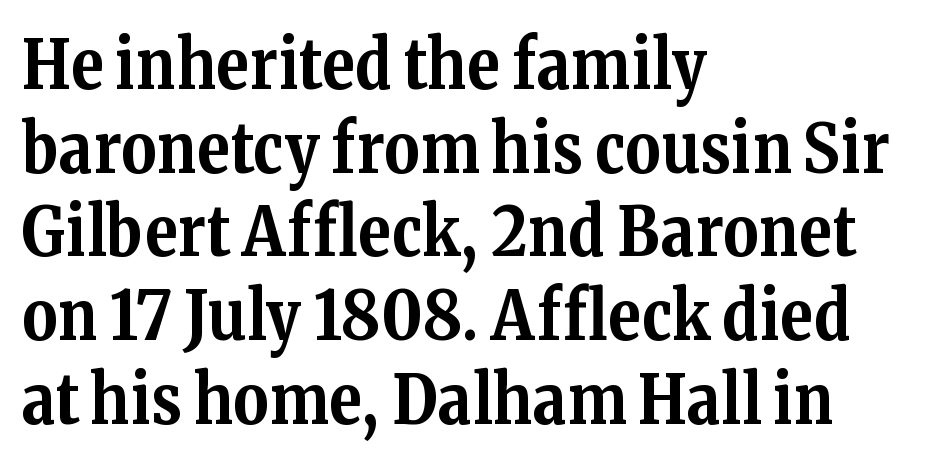
Q: Is the text bold? A: Yes.
Q: Is the text italic (slanted)? A: No, it is upright.
Q: Is the typeface a serif or a sans-serif typeface? A: Serif.
Q: Is the text underlined? A: No.
Q: How is the paragraph aligned? A: Left-aligned.
Q: Is the spacing between letters normal or unusually wide? A: Normal.
Q: Width (condensed, normal, or wide)? A: Normal.
Q: Stroke contrast? A: Medium.
Q: x-height? A: Medium.
Q: Monospaced? A: No.
